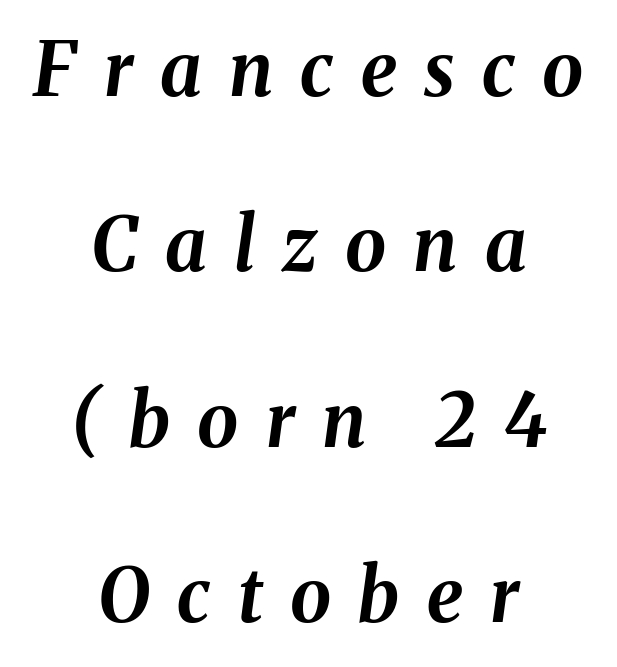
Q: Is the text bold? A: Yes.
Q: Is the text italic (slanted)? A: Yes, it leans right by about 8 degrees.
Q: Is the text underlined? A: No.
Q: How is the paragraph aligned? A: Centered.
Q: Is the spacing between letters normal or unusually wide? A: Unusually wide.
Q: Is the spacing between lines tight, normal or loose? A: Loose.
Q: Width (condensed, normal, or wide)? A: Normal.
Q: Stroke contrast? A: Medium.
Q: x-height? A: Medium.
Q: Monospaced? A: No.
